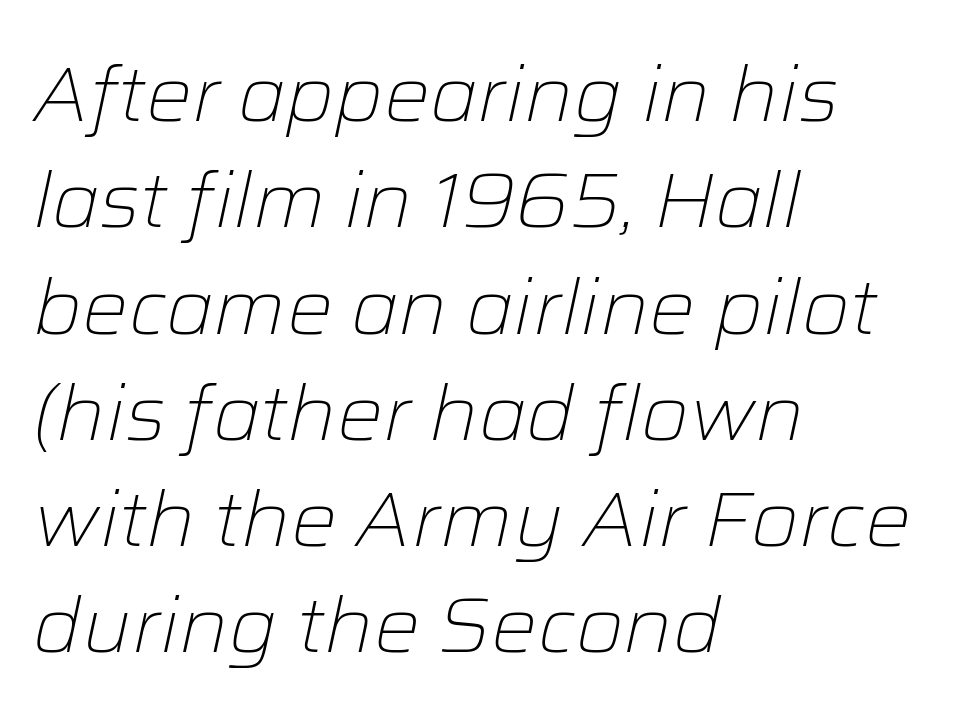
The image shows 77 px light type, italic (leaning right); set left-aligned, normal line spacing (1.38x), normal letter spacing, not underlined; low stroke contrast and a medium x-height.
